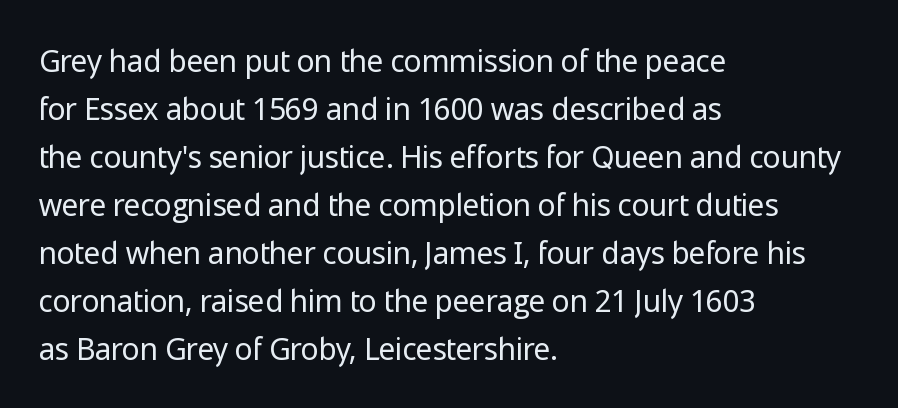
{"serif": "no", "italic": "no", "bold": "no", "weight": "regular", "width": "normal", "stroke_contrast": "low", "x_height": "medium", "monospaced": "no", "underline": "no", "align": "left", "line_spacing": "normal", "line_spacing_ratio": 1.6, "letter_spacing": "normal", "letter_spacing_em": 0.0, "glyph_px": 30}
